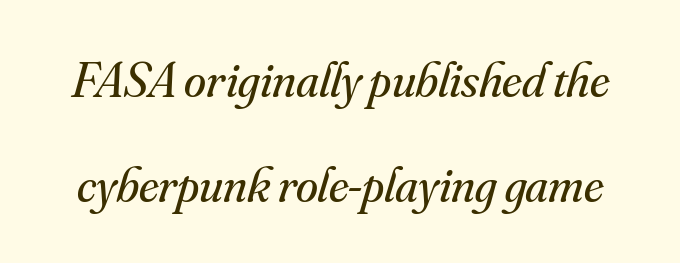
{"serif": "yes", "italic": "yes", "lean": "right", "slant_degrees": 16, "bold": "no", "weight": "regular", "width": "normal", "stroke_contrast": "medium", "x_height": "small", "monospaced": "no", "underline": "no", "line_spacing": "loose", "line_spacing_ratio": 2.1, "letter_spacing": "normal", "letter_spacing_em": 0.0, "glyph_px": 50}
